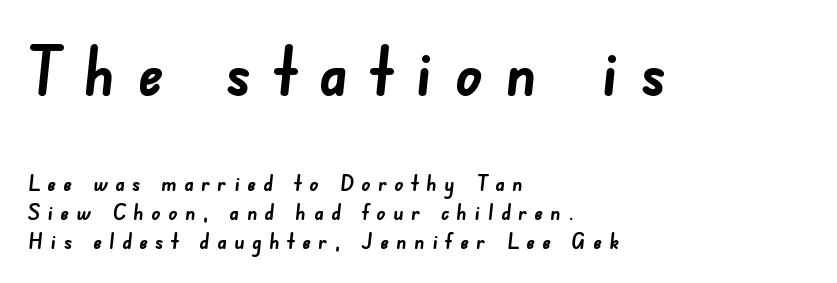
{"serif": "no", "bold": "yes", "weight": "semibold", "width": "normal", "stroke_contrast": "low", "x_height": "small", "monospaced": "no", "underline": "no", "align": "left", "line_spacing": "normal", "line_spacing_ratio": 1.32, "letter_spacing": "wide", "letter_spacing_em": 0.34, "larger_block": "first", "size_ratio": 3.0, "glyph_px": 66}
